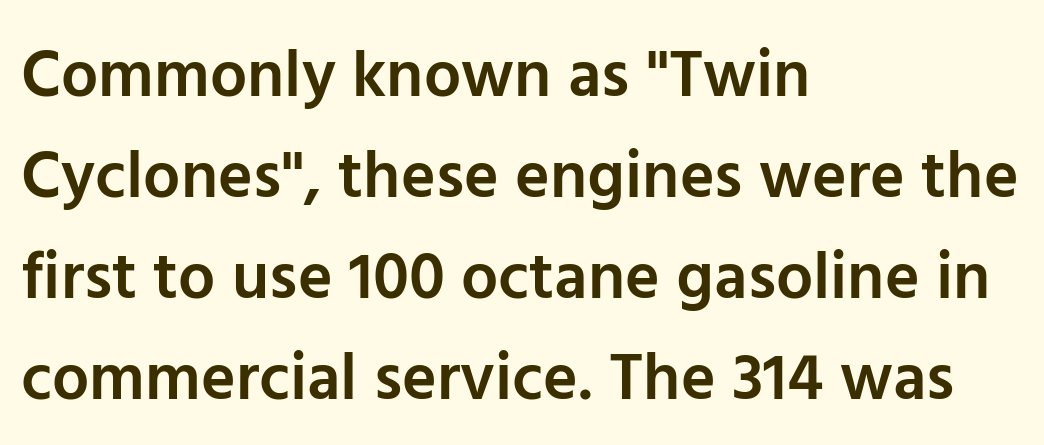
The image shows 66 px semibold sans-serif type, upright; set left-aligned, normal line spacing (1.53x), normal letter spacing, not underlined; low stroke contrast and a medium x-height.
